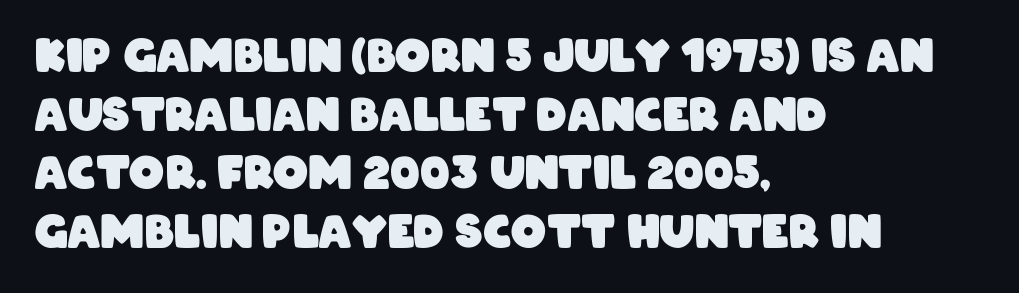
{"serif": "no", "bold": "yes", "weight": "heavy", "width": "condensed", "stroke_contrast": "low", "x_height": "large", "monospaced": "no", "underline": "no", "align": "left", "line_spacing": "normal", "line_spacing_ratio": 1.33, "letter_spacing": "normal", "letter_spacing_em": 0.0, "glyph_px": 44}
